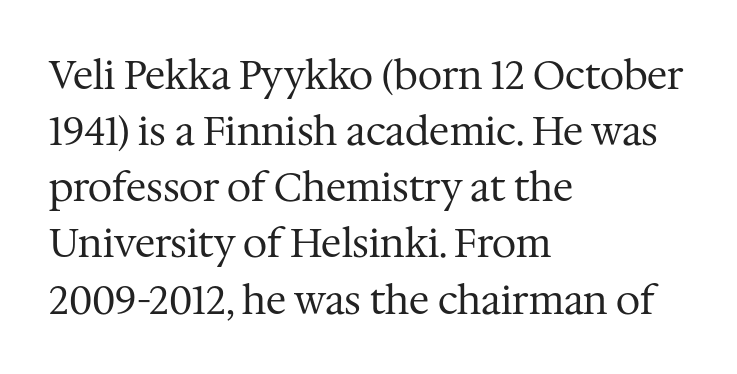
Q: Is the text bold? A: No.
Q: Is the text italic (slanted)? A: No, it is upright.
Q: Is the typeface a serif or a sans-serif typeface? A: Serif.
Q: Is the text underlined? A: No.
Q: How is the paragraph aligned? A: Left-aligned.
Q: Is the spacing between letters normal or unusually wide? A: Normal.
Q: Is the spacing between lines tight, normal or loose? A: Normal.
Q: Width (condensed, normal, or wide)? A: Normal.
Q: Stroke contrast? A: Medium.
Q: x-height? A: Medium.
Q: Monospaced? A: No.
